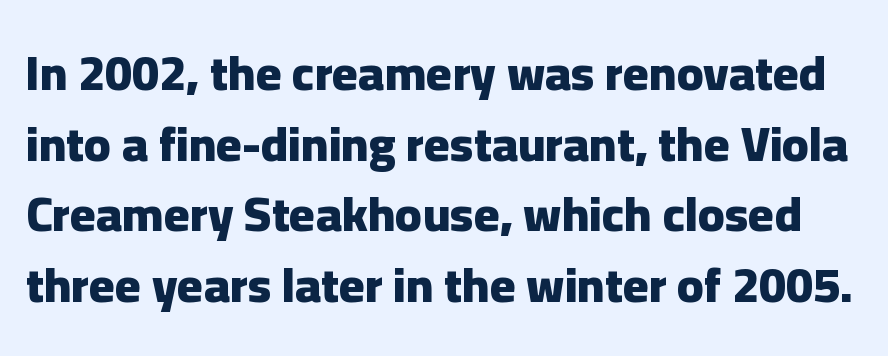
The image shows 49 px heavy sans-serif type, upright; set normal line spacing (1.44x), normal letter spacing, not underlined; low stroke contrast and a medium x-height.
